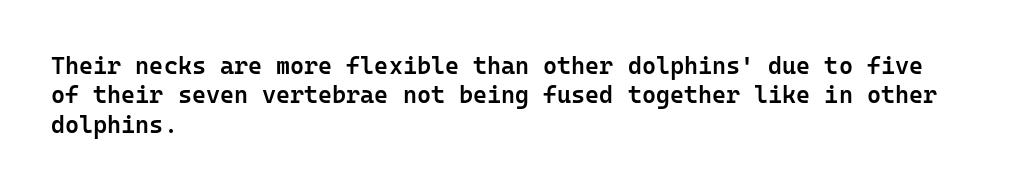
Q: Is the text bold? A: Semi-bold.
Q: Is the text italic (slanted)? A: No, it is upright.
Q: Is the text underlined? A: No.
Q: How is the paragraph aligned? A: Left-aligned.
Q: Is the spacing between letters normal or unusually wide? A: Normal.
